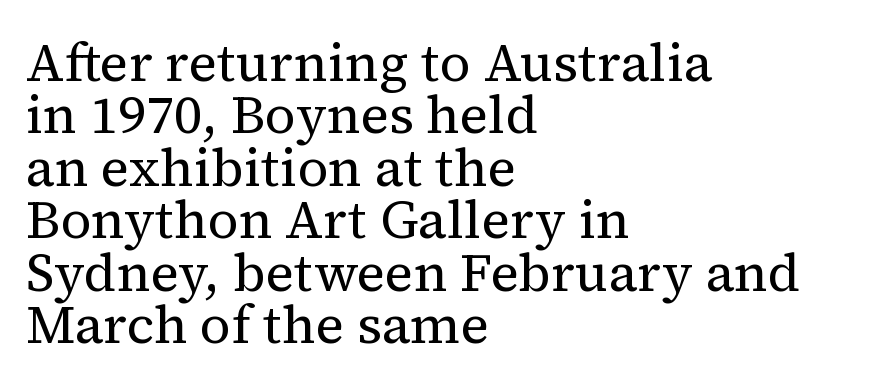
Q: Is the text bold? A: No.
Q: Is the text italic (slanted)? A: No, it is upright.
Q: Is the typeface a serif or a sans-serif typeface? A: Serif.
Q: Is the text underlined? A: No.
Q: How is the paragraph aligned? A: Left-aligned.
Q: Is the spacing between letters normal or unusually wide? A: Normal.
Q: Is the spacing between lines tight, normal or loose? A: Tight.
Q: Width (condensed, normal, or wide)? A: Normal.
Q: Stroke contrast? A: Medium.
Q: x-height? A: Medium.
Q: Monospaced? A: No.
